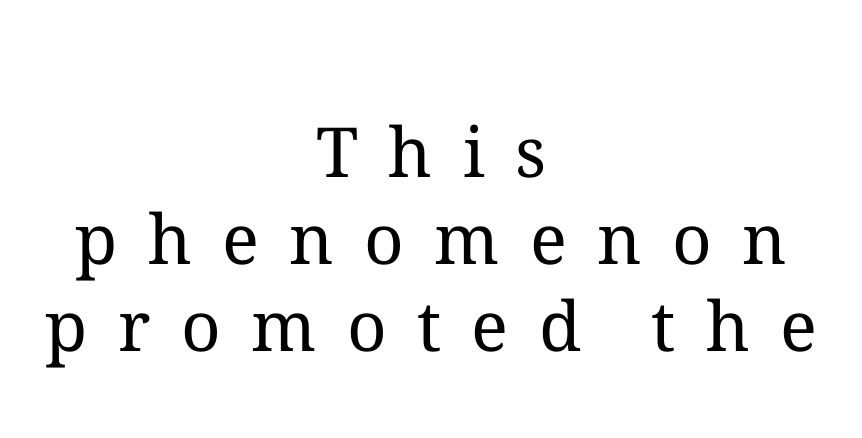
{"italic": "no", "bold": "no", "weight": "regular", "width": "normal", "stroke_contrast": "medium", "x_height": "medium", "monospaced": "no", "underline": "no", "align": "center", "line_spacing": "normal", "line_spacing_ratio": 1.26, "letter_spacing": "wide", "letter_spacing_em": 0.44, "glyph_px": 69}
